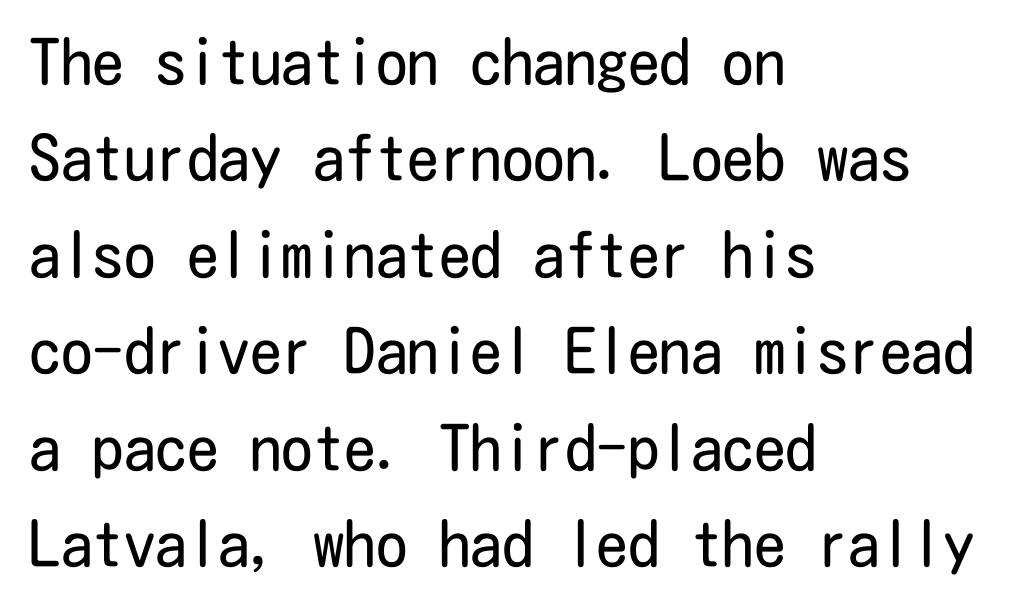
{"serif": "no", "italic": "no", "bold": "no", "weight": "regular", "width": "condensed", "stroke_contrast": "low", "x_height": "medium", "underline": "no", "align": "left", "line_spacing": "normal", "line_spacing_ratio": 1.53, "letter_spacing": "normal", "letter_spacing_em": 0.0, "glyph_px": 63}
